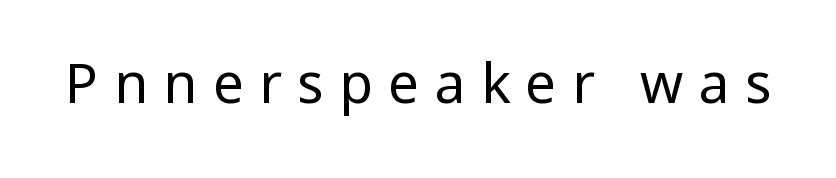
{"serif": "no", "italic": "no", "bold": "no", "weight": "regular", "width": "condensed", "stroke_contrast": "low", "x_height": "large", "monospaced": "no", "underline": "no", "letter_spacing": "wide", "letter_spacing_em": 0.28, "glyph_px": 55}
